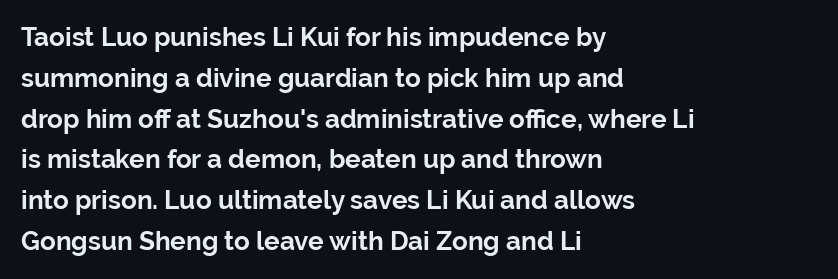
A dark, heavy texture on the line: the type is bold. Characters follow at the spacing the type designer built in. The designer left line spacing at the default. Unmarked baselines from the first word to the last. Posture: vertical.
